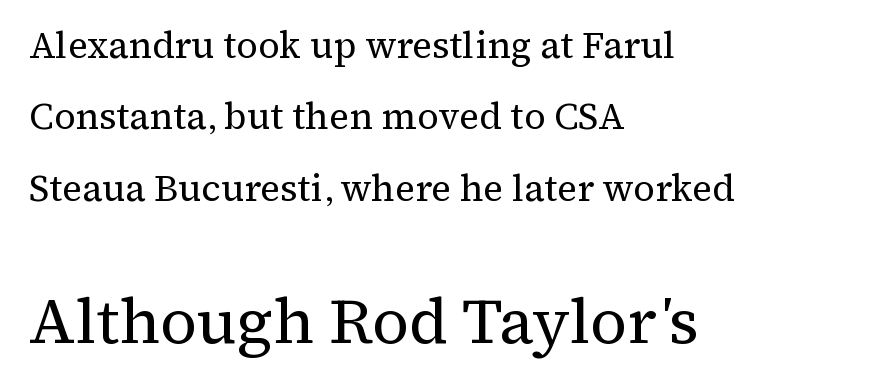
Q: Is the text bold? A: No.
Q: Is the text italic (slanted)? A: No, it is upright.
Q: Is the typeface a serif or a sans-serif typeface? A: Serif.
Q: Is the text underlined? A: No.
Q: How is the paragraph aligned? A: Left-aligned.
Q: Is the spacing between letters normal or unusually wide? A: Normal.
Q: Is the spacing between lines tight, normal or loose? A: Loose.
Q: Which block of text is set in a larger size, the first (top) or the second (bottom)? A: The second (bottom) one.
Q: Width (condensed, normal, or wide)? A: Normal.
Q: Stroke contrast? A: Medium.
Q: x-height? A: Medium.
Q: Monospaced? A: No.
